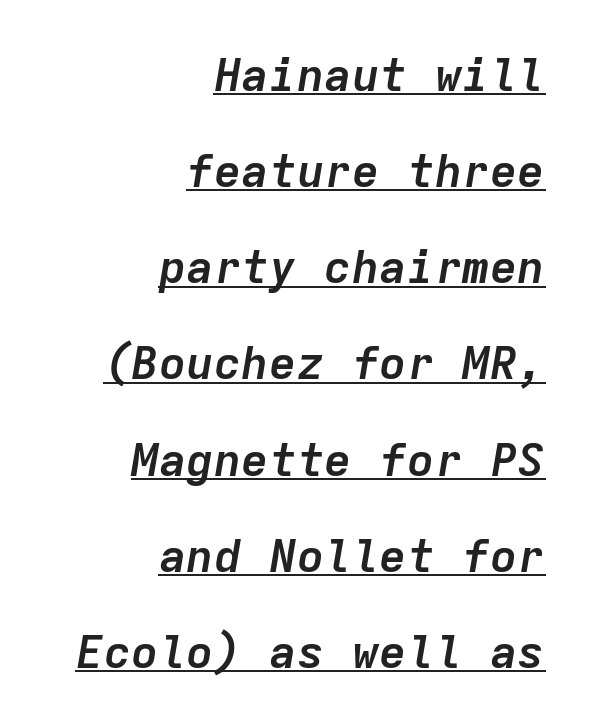
Q: Is the text bold? A: Yes.
Q: Is the text italic (slanted)? A: Yes, it leans right by about 9 degrees.
Q: Is the text underlined? A: Yes.
Q: How is the paragraph aligned? A: Right-aligned.
Q: Is the spacing between letters normal or unusually wide? A: Normal.
Q: Is the spacing between lines tight, normal or loose? A: Loose.
Q: Width (condensed, normal, or wide)? A: Normal.
Q: Stroke contrast? A: Low.
Q: x-height? A: Medium.
Q: Monospaced? A: Yes.
